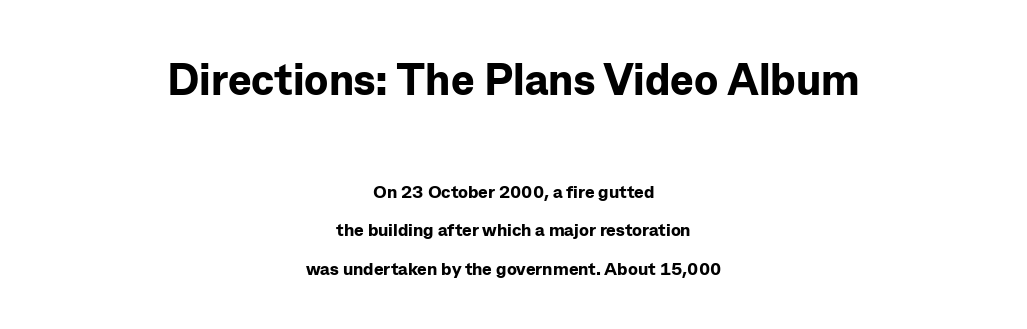
The image shows 44 px bold sans-serif type, upright; set centered, loose line spacing (2.13x), normal letter spacing, not underlined; the first (top) block is 2.44x larger; low stroke contrast and a medium x-height.
